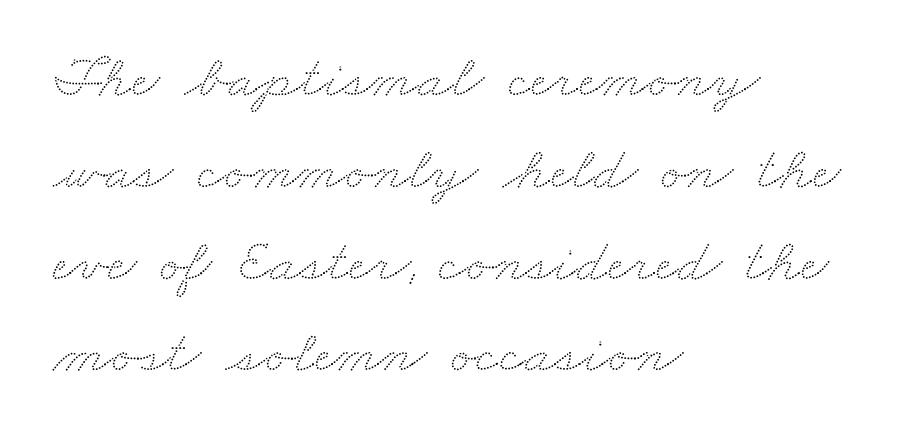
{"width": "wide", "stroke_contrast": "low", "x_height": "small", "monospaced": "no", "underline": "no", "align": "left", "line_spacing": "normal", "line_spacing_ratio": 1.48, "letter_spacing": "normal", "letter_spacing_em": 0.0, "glyph_px": 62}
